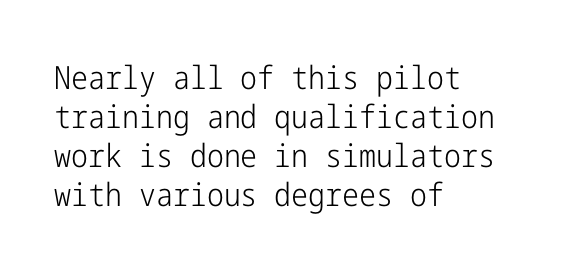
{"serif": "no", "italic": "no", "bold": "no", "weight": "light", "width": "condensed", "stroke_contrast": "low", "x_height": "medium", "underline": "no", "align": "left", "line_spacing_ratio": 1.22, "letter_spacing": "normal", "letter_spacing_em": 0.0, "glyph_px": 32}
